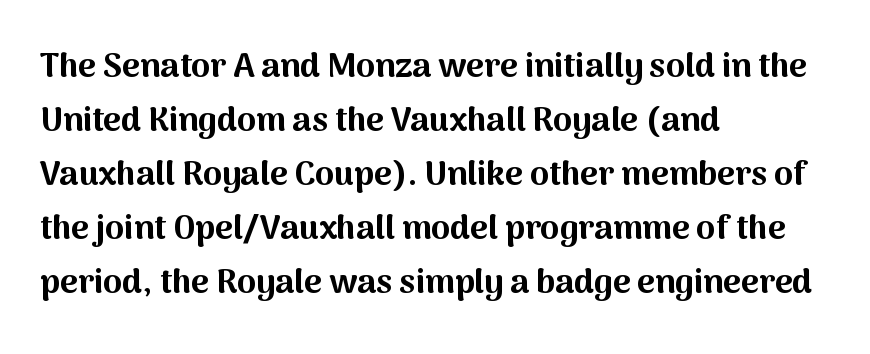
Q: Is the text bold? A: Yes.
Q: Is the text italic (slanted)? A: No, it is upright.
Q: Is the typeface a serif or a sans-serif typeface? A: Sans-serif.
Q: Is the text underlined? A: No.
Q: How is the paragraph aligned? A: Left-aligned.
Q: Is the spacing between letters normal or unusually wide? A: Normal.
Q: Is the spacing between lines tight, normal or loose? A: Normal.
Q: Width (condensed, normal, or wide)? A: Normal.
Q: Stroke contrast? A: Medium.
Q: x-height? A: Medium.
Q: Monospaced? A: No.
